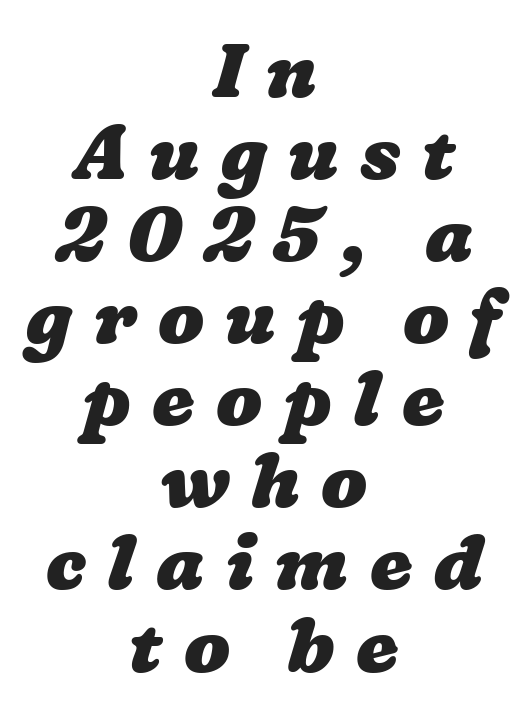
The image shows 76 px heavy, wide type; set centered, tight line spacing (1.08x), unusually wide letter spacing (+0.28 em), not underlined; low stroke contrast and a medium x-height.
